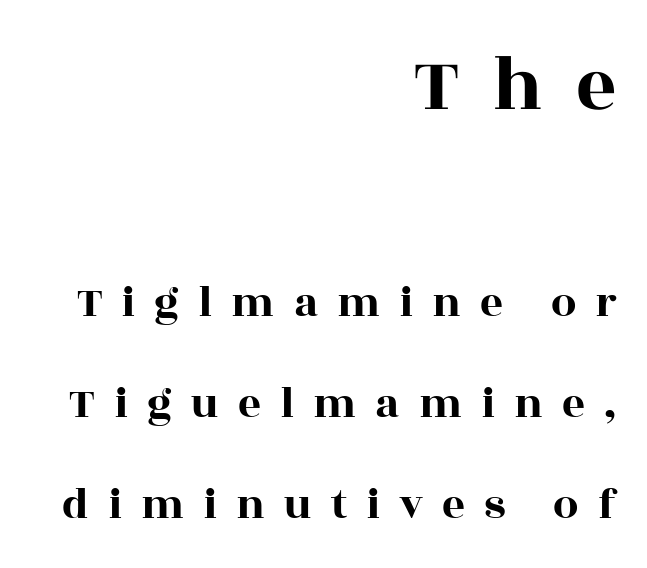
The image shows 79 px wide serif type, upright; set right-aligned, loose line spacing (2.25x), unusually wide letter spacing (+0.42 em), not underlined; the first (top) block is 1.76x larger; a large x-height.
